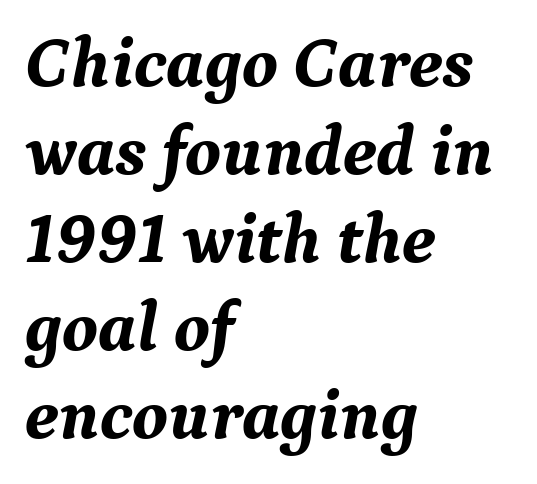
The image shows 71 px bold serif type, italic (leaning right); set left-aligned, line spacing 1.24x, normal letter spacing, not underlined; medium stroke contrast and a medium x-height.
